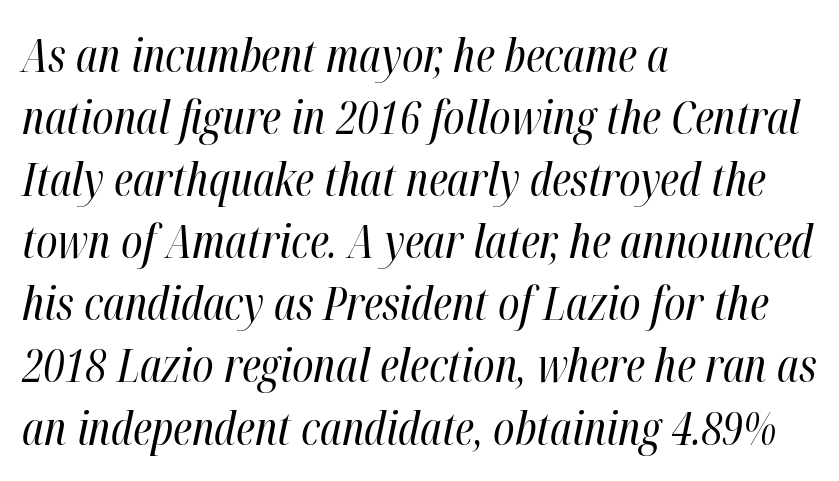
The image shows 46 px regular-weight, condensed type, italic (leaning right); set left-aligned, normal line spacing (1.35x), normal letter spacing, not underlined; high stroke contrast and a medium x-height.
